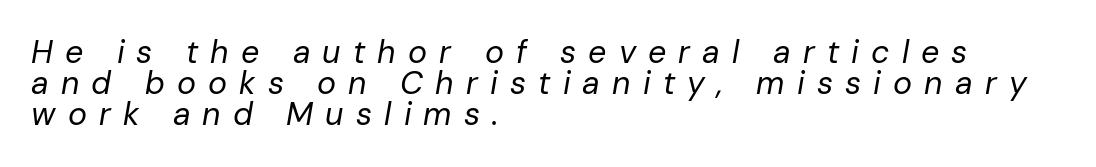
Q: Is the text bold? A: No.
Q: Is the text italic (slanted)? A: Yes, it leans right by about 10 degrees.
Q: Is the text underlined? A: No.
Q: How is the paragraph aligned? A: Left-aligned.
Q: Is the spacing between letters normal or unusually wide? A: Unusually wide.
Q: Is the spacing between lines tight, normal or loose? A: Tight.
Q: Width (condensed, normal, or wide)? A: Normal.
Q: Stroke contrast? A: Low.
Q: x-height? A: Medium.
Q: Monospaced? A: No.
